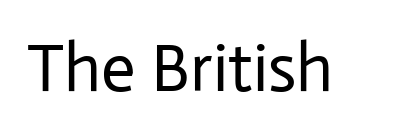
The image shows 68 px regular-weight sans-serif type, upright; set normal letter spacing, not underlined; low stroke contrast and a medium x-height.
